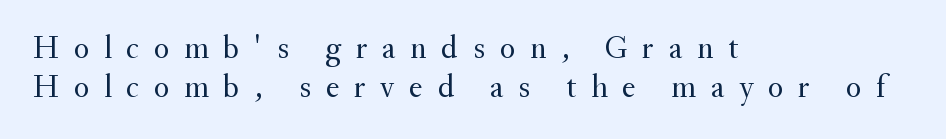
The font's upright variant was chosen for this text. All the whitespace from short lines collects on the right. Is this a sans? No — the strokes have serifs. The words here are not underlined. The tracking jumps out immediately: characters are airy and widely separated. Think of a printed novel: that variable character pitch is what you see here.
